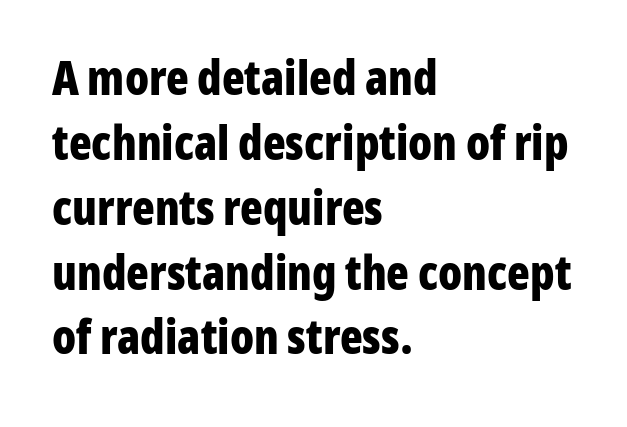
The glyphs in this specimen are sans serif. Varying glyph widths throughout — classic text-font behaviour. Here the glyphs are tracked normally, forming tight word shapes. A clean baseline with only descenders dipping below it. Honestly, the row spacing looks completely unremarkable. A full-strength bold gives these letters their thick strokes.
